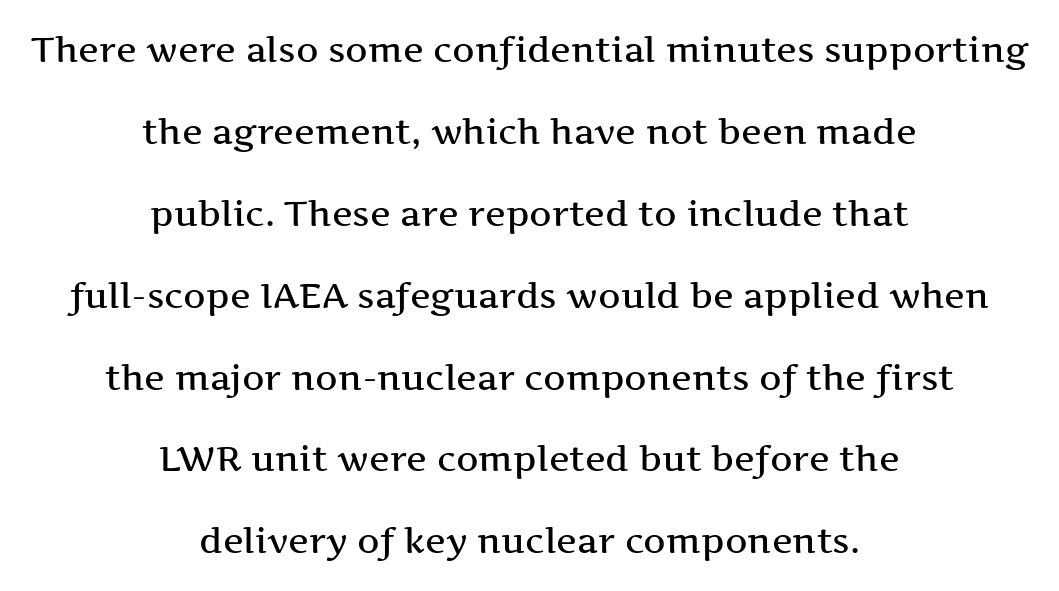
Note: serifs present on the glyphs. The designer dialed line spacing up above the default. If you folded the block vertically in half, each line would mirror itself in length. This sample uses an upright cut, with every glyph sitting square on the baseline. The face used here is rendered with its standard letterfit.
